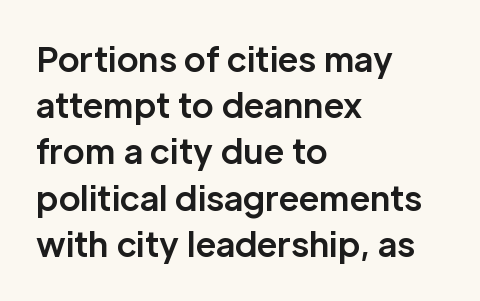
Q: Is the text bold? A: Yes.
Q: Is the text italic (slanted)? A: No, it is upright.
Q: Is the typeface a serif or a sans-serif typeface? A: Sans-serif.
Q: Is the text underlined? A: No.
Q: How is the paragraph aligned? A: Left-aligned.
Q: Is the spacing between letters normal or unusually wide? A: Normal.
Q: Is the spacing between lines tight, normal or loose? A: Normal.
Q: Width (condensed, normal, or wide)? A: Normal.
Q: Stroke contrast? A: Low.
Q: x-height? A: Medium.
Q: Monospaced? A: No.
